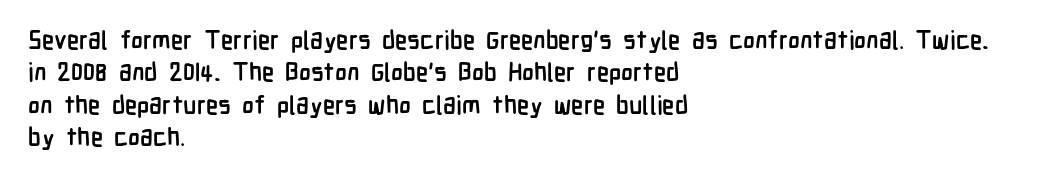
Q: Is the text bold? A: Yes.
Q: Is the text italic (slanted)? A: No, it is upright.
Q: Is the text underlined? A: No.
Q: How is the paragraph aligned? A: Left-aligned.
Q: Is the spacing between letters normal or unusually wide? A: Normal.
Q: Is the spacing between lines tight, normal or loose? A: Normal.
